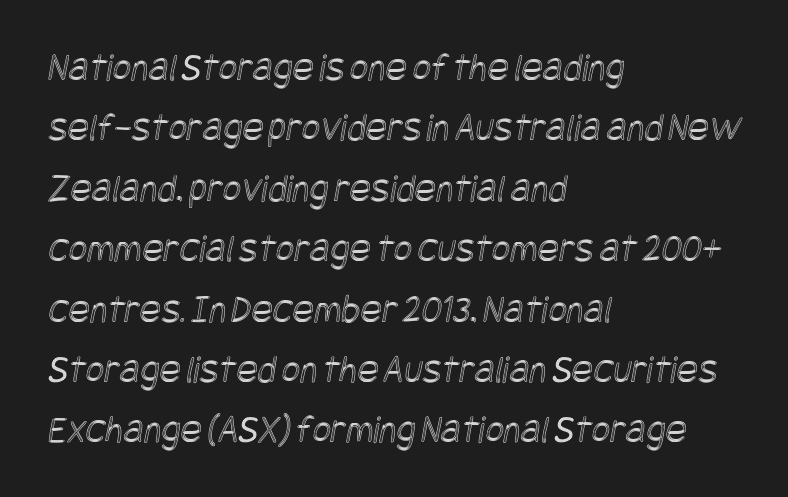
The horizontal fit of the characters is conventional and even. Interline gaps are of average width in this sample. Descenders are the only things crossing below the line. The text block is weighted toward the left margin, trailing off unevenly rightward.
